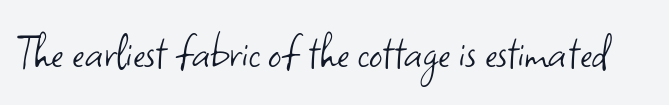
The image shows 52 px light sans-serif type; set normal letter spacing, not underlined; low stroke contrast and a small x-height.
